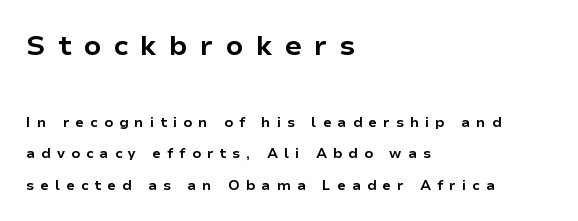
The image shows 28 px bold sans-serif type, upright; set left-aligned, loose line spacing (2.26x), unusually wide letter spacing (+0.43 em), not underlined; the first (top) block is 2.0x larger; low stroke contrast and a medium x-height.
